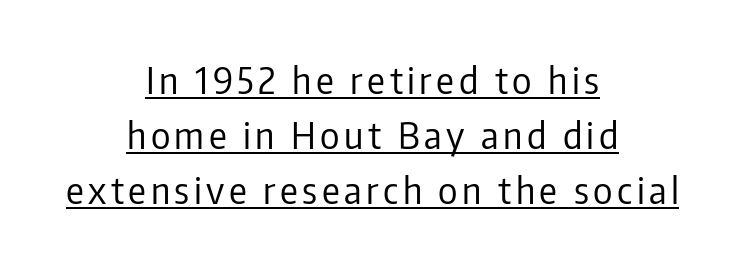
The image shows 37 px regular-weight, condensed sans-serif type, upright; set centered, normal line spacing (1.48x), underlined; low stroke contrast and a medium x-height.
